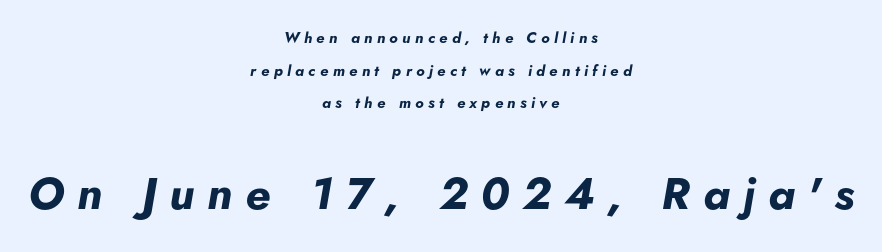
The image shows 45 px bold type, italic (leaning right); set centered, loose line spacing (2.17x), unusually wide letter spacing (+0.29 em), not underlined; the second (bottom) block is 3.0x larger; low stroke contrast and a small x-height.
